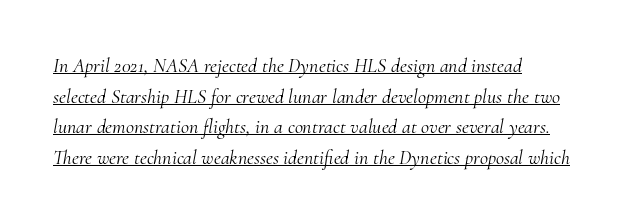
Q: Is the text bold? A: No.
Q: Is the text italic (slanted)? A: Yes, it leans right by about 10 degrees.
Q: Is the text underlined? A: Yes.
Q: How is the paragraph aligned? A: Left-aligned.
Q: Is the spacing between letters normal or unusually wide? A: Normal.
Q: Is the spacing between lines tight, normal or loose? A: Normal.
